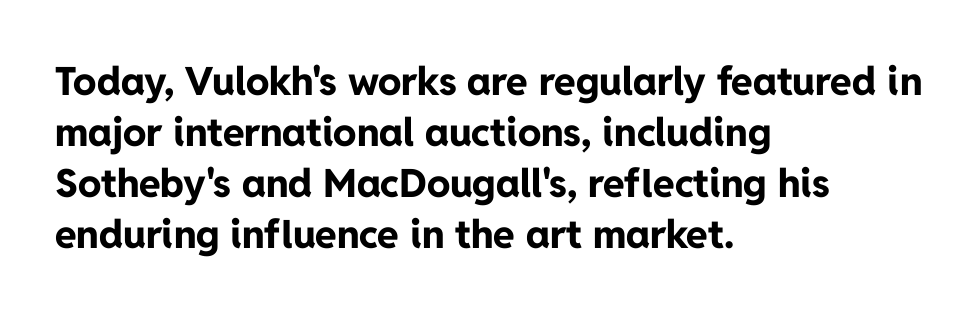
Q: Is the text bold? A: Yes.
Q: Is the text italic (slanted)? A: No, it is upright.
Q: Is the typeface a serif or a sans-serif typeface? A: Sans-serif.
Q: Is the text underlined? A: No.
Q: How is the paragraph aligned? A: Left-aligned.
Q: Is the spacing between letters normal or unusually wide? A: Normal.
Q: Is the spacing between lines tight, normal or loose? A: Normal.
Q: Width (condensed, normal, or wide)? A: Normal.
Q: Stroke contrast? A: Low.
Q: x-height? A: Medium.
Q: Monospaced? A: No.
